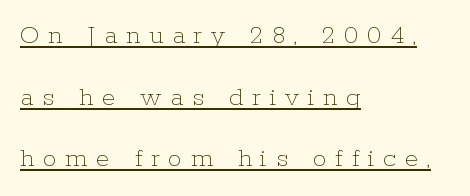
Honestly, the rows look like they've been pulled way apart. Is there an underline? Yes — a line sits under the letters. This sample has the flowing, uneven cadence of proportional lettering. Ascenders rise straight up at ninety degrees. Is this a heavy cut? Hardly; it is regular or lighter.
